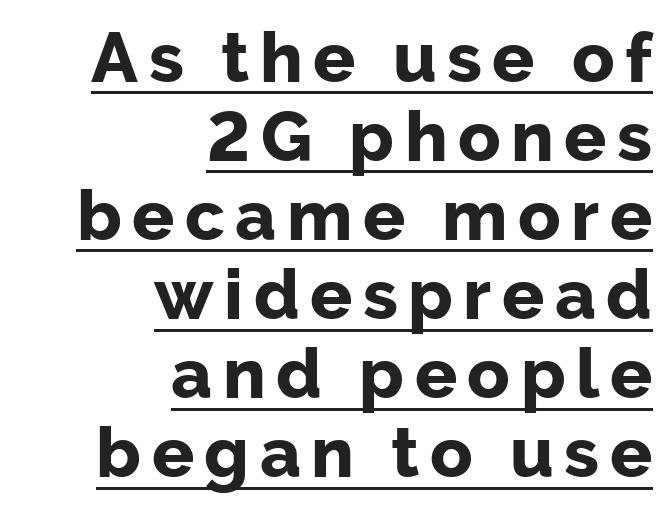
The image shows 70 px bold sans-serif type, upright; set right-aligned, tight line spacing (1.13x), underlined; low stroke contrast and a medium x-height.
